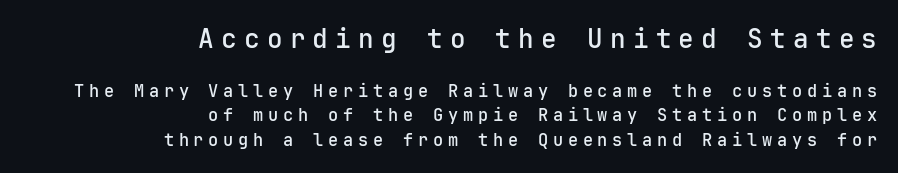
Compare the two chunks: the upper has the greater cap height. Does the leading feel generous? No, just average. You can tell it's not italic because the verticals are truly vertical. A fair bit of extra ink — the face is semibold, not bold. Display-style spreading of the glyphs; the letterfit is very open.
